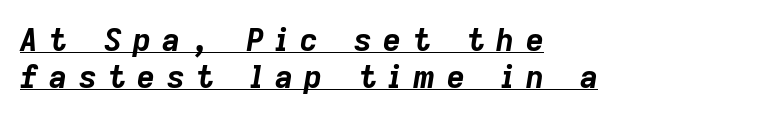
These lines carry a lot of weight — the face is fully bold. Has an underline been added? It has. Varying glyph widths throughout — classic text-font behaviour. Designer's note — italics engaged. A classic flush-left, rag-right setting is used for this passage.
